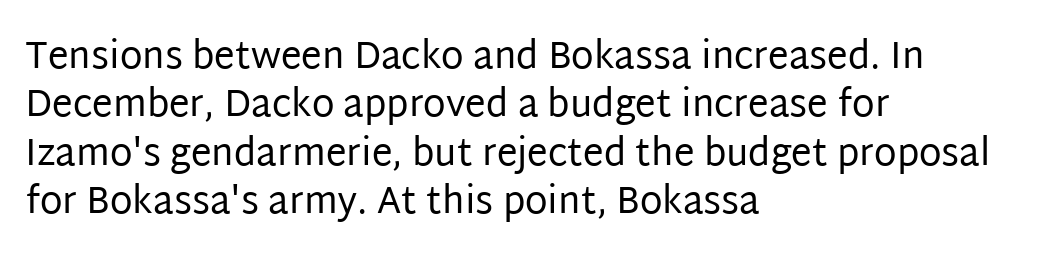
The image shows 37 px regular-weight sans-serif type, upright; set left-aligned, normal line spacing (1.31x), normal letter spacing, not underlined; low stroke contrast and a large x-height.
